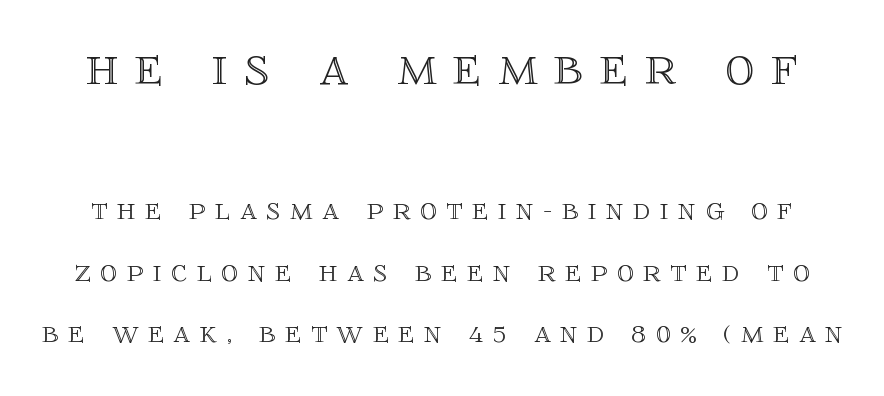
The image shows 58 px text type, upright; set line spacing 1.86x, unusually wide letter spacing (+0.29 em), not underlined; the first (top) block is 1.76x larger; a large x-height.
